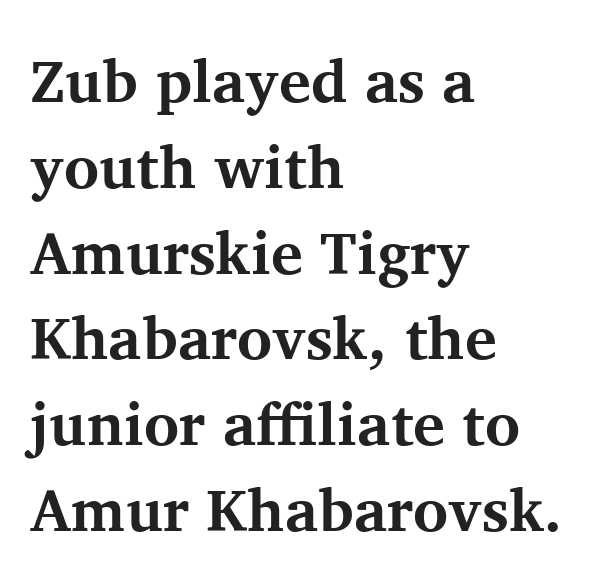
{"serif": "yes", "italic": "no", "bold": "yes", "weight": "bold", "width": "normal", "stroke_contrast": "medium", "x_height": "medium", "monospaced": "no", "underline": "no", "align": "left", "line_spacing": "normal", "line_spacing_ratio": 1.43, "letter_spacing": "normal", "letter_spacing_em": 0.0, "glyph_px": 60}
